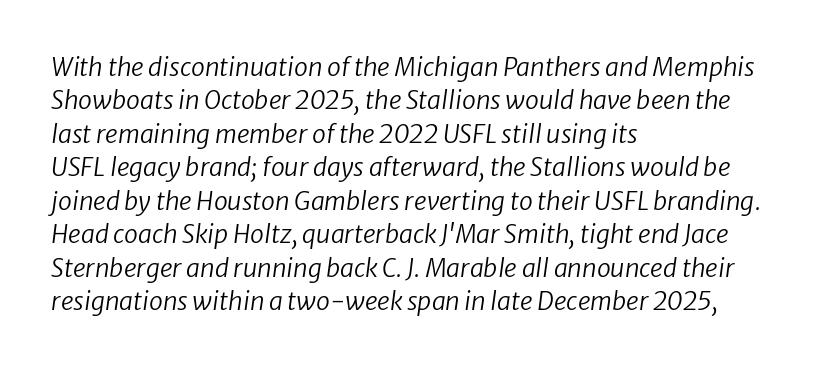
Q: Is the text bold? A: No.
Q: Is the text underlined? A: No.
Q: How is the paragraph aligned? A: Left-aligned.
Q: Is the spacing between letters normal or unusually wide? A: Normal.
Q: Is the spacing between lines tight, normal or loose? A: Normal.
